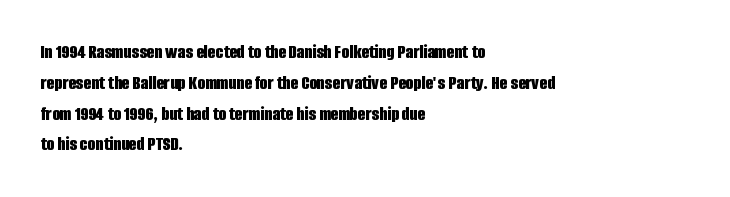
Q: Is the text bold? A: Yes.
Q: Is the text italic (slanted)? A: No, it is upright.
Q: Is the text underlined? A: No.
Q: How is the paragraph aligned? A: Left-aligned.
Q: Is the spacing between letters normal or unusually wide? A: Normal.
Q: Is the spacing between lines tight, normal or loose? A: Normal.
